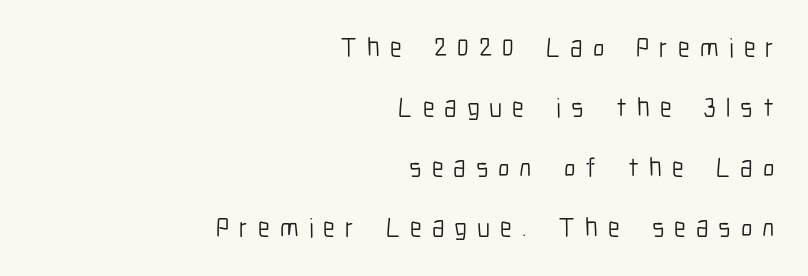
The image shows 27 px text type, upright; set right-aligned, loose line spacing (2.22x), unusually wide letter spacing (+0.37 em), not underlined.
